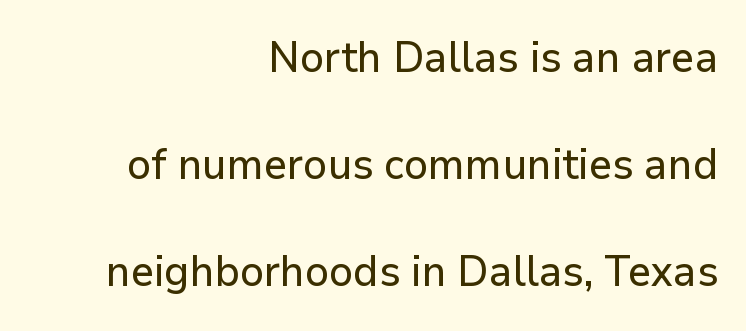
Q: Is the text italic (slanted)? A: No, it is upright.
Q: Is the typeface a serif or a sans-serif typeface? A: Sans-serif.
Q: Is the text underlined? A: No.
Q: How is the paragraph aligned? A: Right-aligned.
Q: Is the spacing between letters normal or unusually wide? A: Normal.
Q: Is the spacing between lines tight, normal or loose? A: Loose.
Q: Width (condensed, normal, or wide)? A: Normal.
Q: Stroke contrast? A: Low.
Q: x-height? A: Medium.
Q: Monospaced? A: No.
